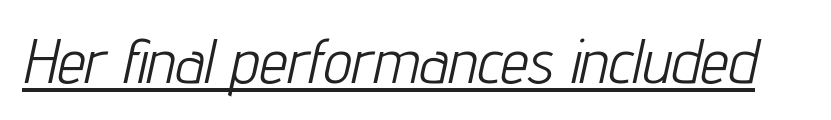
This reads as an unemphasized weight, regular at the heaviest. Honestly, the letter spacing is just normal — you wouldn't notice it. In designer terms, the underline attribute is active on this setting. The font's italic variant was chosen for this text. Character widths vary here, with narrow letters taking less room than wide ones.
